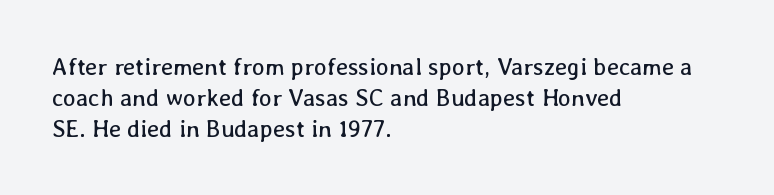
These lines keep a tight, regular rhythm from letter to letter. Notice how descenders clear the ascenders below comfortably — that's standard leading. These lines were composed using upright roman letters. One-word summary of the alignment: left. Nobody drew a line under any word here. The typesetting does not lean heavy: it is not bold.
